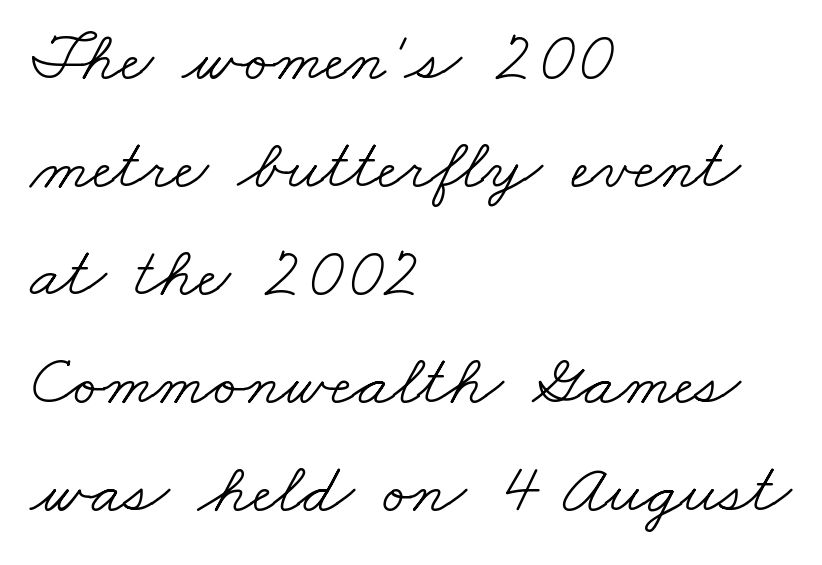
The image shows 72 px light, wide serif type; set left-aligned, normal line spacing (1.5x), normal letter spacing, not underlined; low stroke contrast and a small x-height.
